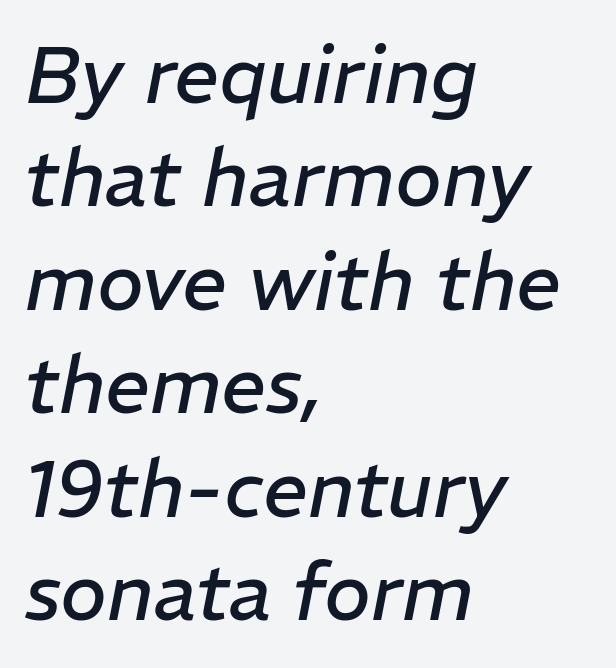
The image shows 79 px regular-weight type, italic (leaning right); set left-aligned, normal line spacing (1.31x), normal letter spacing, not underlined; low stroke contrast and a medium x-height.
